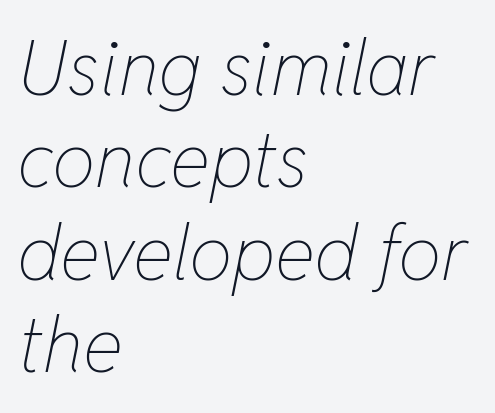
The image shows 77 px thin, condensed type, italic (leaning right); set left-aligned, line spacing 1.2x, normal letter spacing, not underlined; low stroke contrast and a medium x-height.
